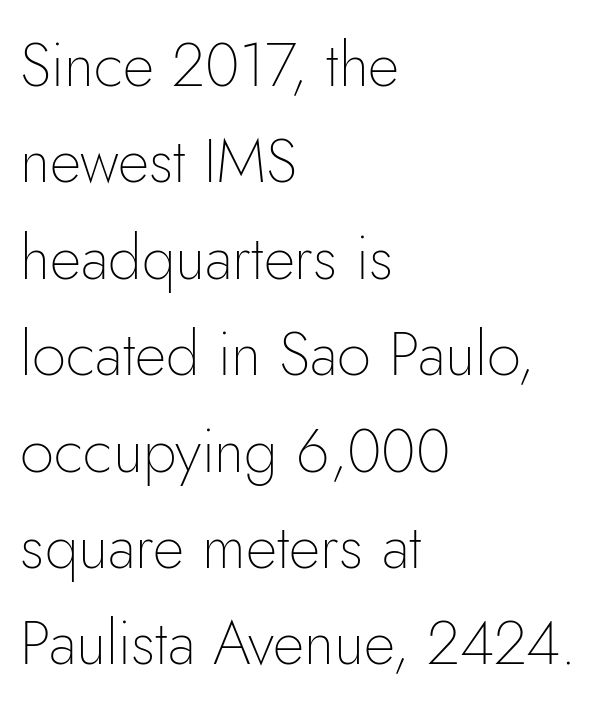
The image shows 61 px thin sans-serif type, upright; set left-aligned, normal line spacing (1.58x), normal letter spacing, not underlined; low stroke contrast and a small x-height.
